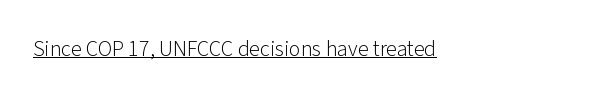
Q: Is the text bold? A: No.
Q: Is the text italic (slanted)? A: No, it is upright.
Q: Is the text underlined? A: Yes.
Q: Is the spacing between letters normal or unusually wide? A: Normal.
